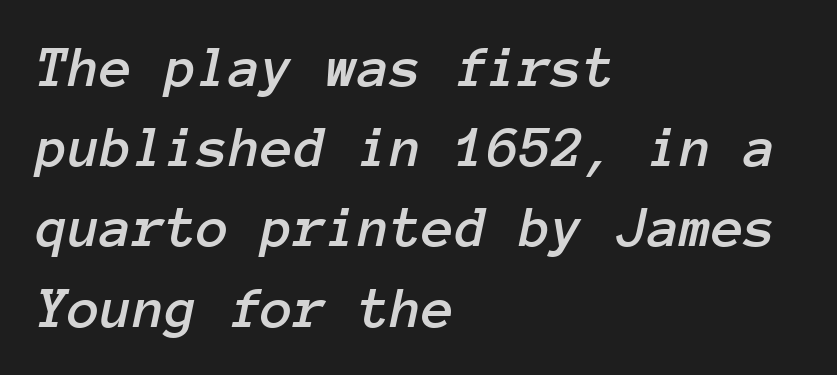
Q: Is the text italic (slanted)? A: Yes, it leans right by about 12 degrees.
Q: Is the text underlined? A: No.
Q: How is the paragraph aligned? A: Left-aligned.
Q: Is the spacing between letters normal or unusually wide? A: Normal.
Q: Is the spacing between lines tight, normal or loose? A: Normal.
Q: Width (condensed, normal, or wide)? A: Normal.
Q: Stroke contrast? A: Low.
Q: x-height? A: Medium.
Q: Monospaced? A: Yes.
